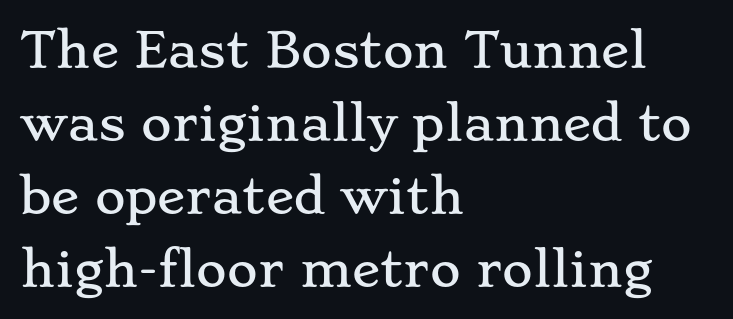
Q: Is the text italic (slanted)? A: No, it is upright.
Q: Is the typeface a serif or a sans-serif typeface? A: Serif.
Q: Is the text underlined? A: No.
Q: How is the paragraph aligned? A: Left-aligned.
Q: Is the spacing between letters normal or unusually wide? A: Normal.
Q: Is the spacing between lines tight, normal or loose? A: Normal.
Q: Width (condensed, normal, or wide)? A: Wide.
Q: Stroke contrast? A: Low.
Q: x-height? A: Small.
Q: Monospaced? A: No.
